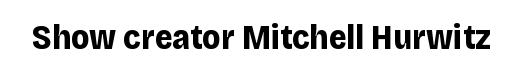
Honestly, the letter spacing is just normal — you wouldn't notice it. This is the regular roman posture of the typeface. This sample has the flowing, uneven cadence of proportional lettering. Unlike a traditional serif, this face leaves its strokes unadorned. The glyphs are unaccompanied by any horizontal stroke below them.
